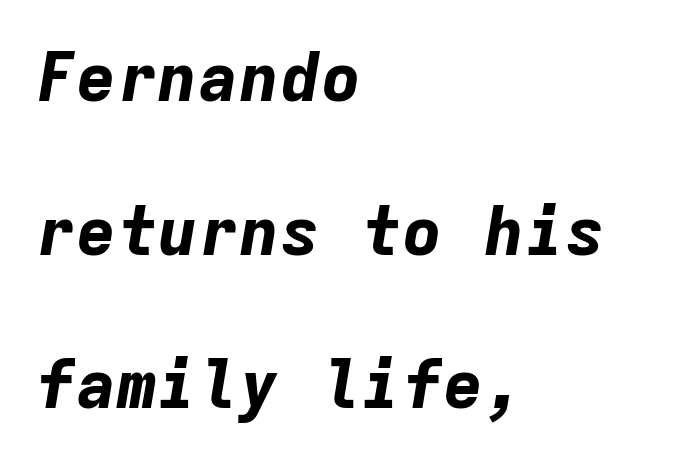
Q: Is the text bold? A: Yes.
Q: Is the text italic (slanted)? A: Yes, it leans right by about 9 degrees.
Q: Is the text underlined? A: No.
Q: How is the paragraph aligned? A: Left-aligned.
Q: Is the spacing between letters normal or unusually wide? A: Normal.
Q: Is the spacing between lines tight, normal or loose? A: Loose.
Q: Width (condensed, normal, or wide)? A: Normal.
Q: Stroke contrast? A: Low.
Q: x-height? A: Medium.
Q: Monospaced? A: Yes.
